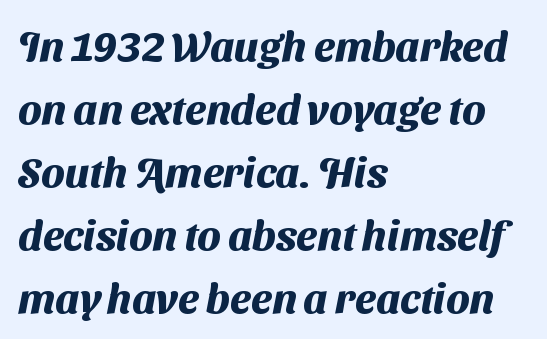
Look at the bottom of the vertical strokes: they stop flat, with no serifs. Honestly, there is no underline to notice here at all. Nobody touched the tracking dial on this one. Leftover space on each line is placed entirely after the last word. Baseline-to-baseline distance is the conventional proportion of letter height. Summary of weight: heavy, a full bold.
